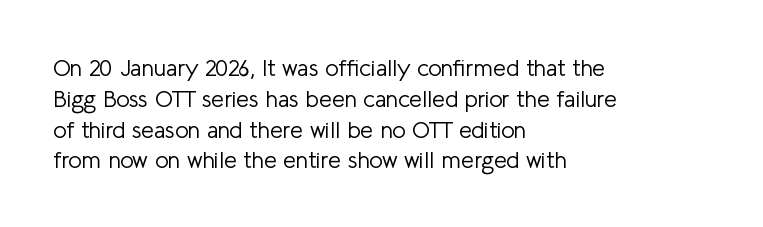
Q: Is the text bold? A: No.
Q: Is the text italic (slanted)? A: No, it is upright.
Q: Is the text underlined? A: No.
Q: How is the paragraph aligned? A: Left-aligned.
Q: Is the spacing between letters normal or unusually wide? A: Normal.
Q: Is the spacing between lines tight, normal or loose? A: Normal.
